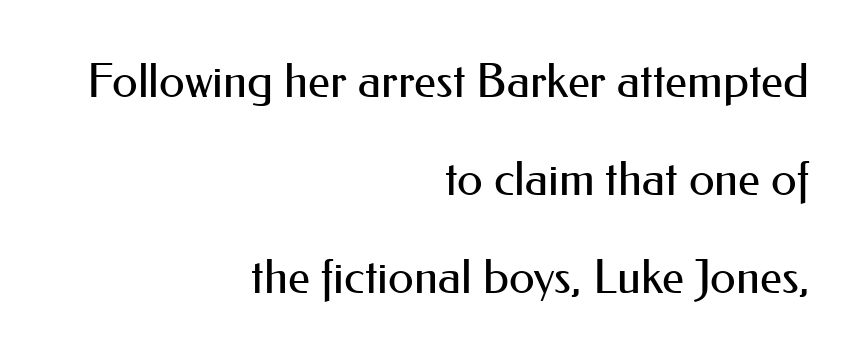
The setting favours the right margin, as signatures and pull-quotes sometimes do. Proportional: the letters do not fall into vertical columns. The zone under the glyphs is completely vacant. Heaviness? Minimal to ordinary, like unemphasized prose. What's the leading like? Stretched, with rows far apart. What stands out about the letter spacing? Nothing — it is the standard amount.
